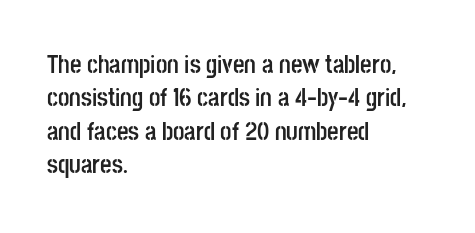
The image shows 25 px bold type, upright; set left-aligned, normal line spacing (1.34x), normal letter spacing, not underlined.
